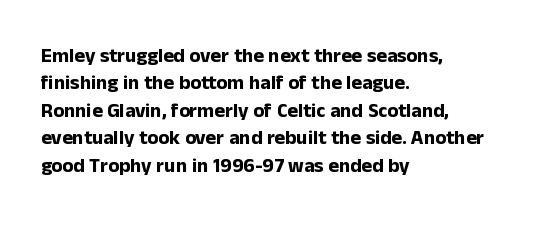
Here the glyphs are tracked normally, forming tight word shapes. The lettering stays uniformly vertical, giving the passage a roman look. The strokes are fattened all the way to bold. This sample keeps an unexceptional amount of space between lines. Underline: absent.
